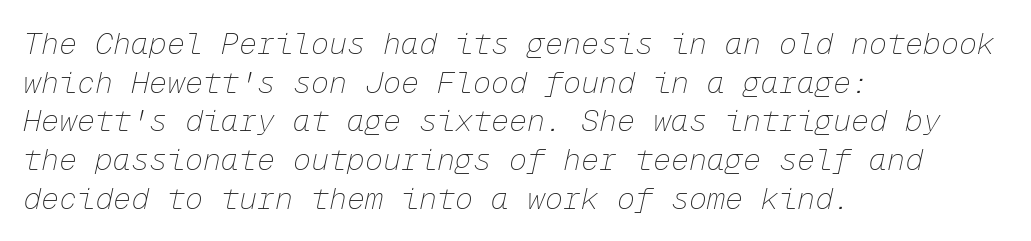
{"italic": "yes", "lean": "right", "slant_degrees": 12, "bold": "no", "weight": "thin", "width": "normal", "stroke_contrast": "low", "x_height": "medium", "monospaced": "yes", "underline": "no", "align": "left", "line_spacing": "normal", "line_spacing_ratio": 1.29, "letter_spacing": "normal", "letter_spacing_em": 0.0, "glyph_px": 30}
